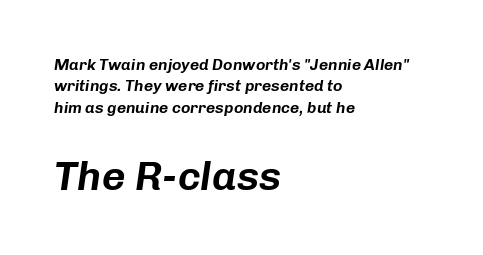
Notice how the passage keeps a crisp vertical edge on the left only. Think of a printed novel: that variable character pitch is what you see here. Typesetter's note — lower block bumped up in size, upper block left smaller. How would I describe the line gaps? Plain and ordinary. Look at the tracking — it's just the regular setting, nothing added. The string is rendered with underlining switched off.
